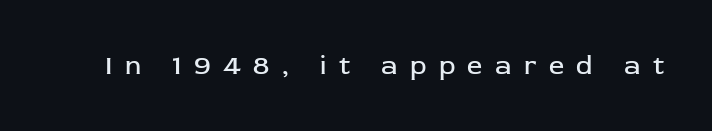
Ascenders rise straight up at ninety degrees. Vertical stems look standard width or narrower in stroke. Plain, unruled lines of type. In terms of letterspacing, this is a distinctly airy, spread setting.
